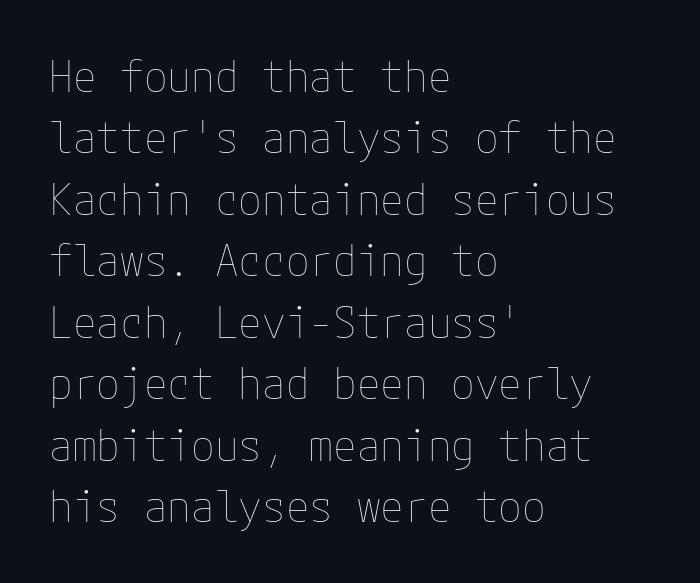
The image shows 43 px thin type, upright; set left-aligned, normal line spacing (1.43x), normal letter spacing, not underlined; low stroke contrast and a medium x-height.
